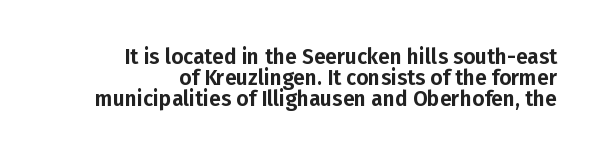
The image shows 21 px text type, upright; set right-aligned, tight line spacing (1.0x), normal letter spacing, not underlined.
